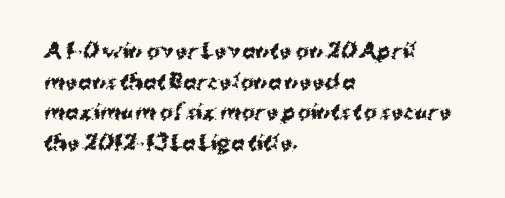
Q: Is the text bold? A: Yes.
Q: Is the text italic (slanted)? A: Yes.
Q: Is the text underlined? A: No.
Q: How is the paragraph aligned? A: Left-aligned.
Q: Is the spacing between letters normal or unusually wide? A: Normal.
Q: Is the spacing between lines tight, normal or loose? A: Normal.
